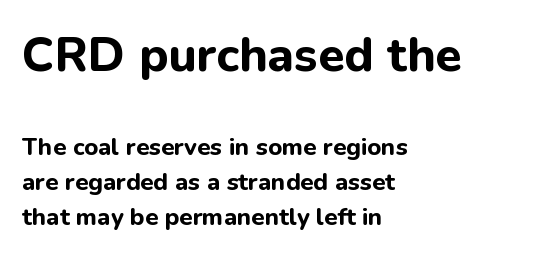
{"serif": "no", "italic": "no", "bold": "yes", "weight": "bold", "width": "normal", "stroke_contrast": "low", "x_height": "medium", "monospaced": "no", "underline": "no", "align": "left", "line_spacing": "normal", "line_spacing_ratio": 1.45, "letter_spacing": "normal", "letter_spacing_em": 0.0, "larger_block": "first", "size_ratio": 2.0, "glyph_px": 48}
